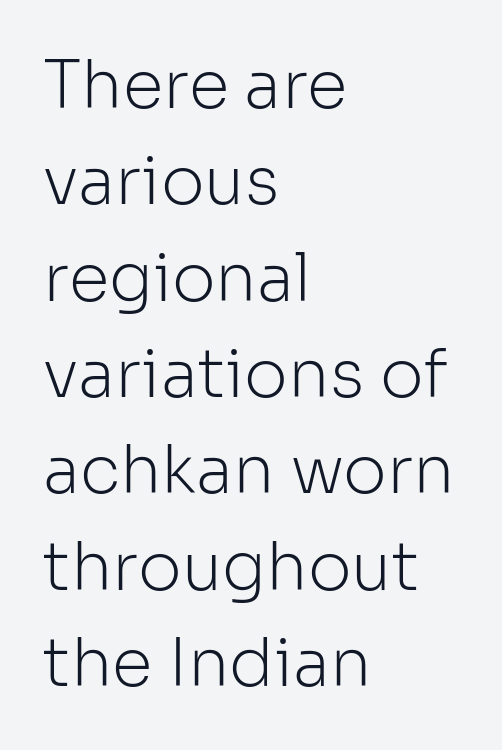
The image shows 66 px light sans-serif type, upright; set left-aligned, normal line spacing (1.46x), normal letter spacing, not underlined; low stroke contrast and a medium x-height.
